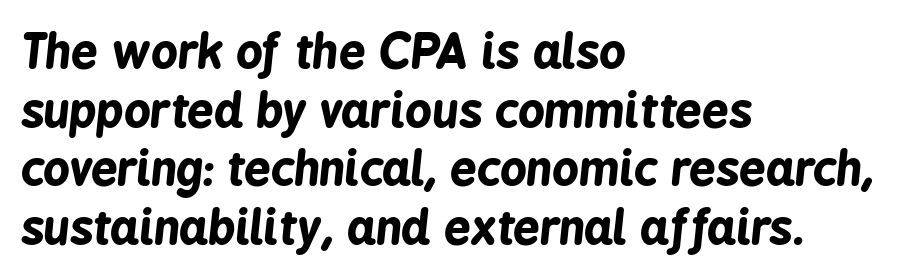
These lines keep a tight, regular rhythm from letter to letter. Is the type slanted? Yes — the strokes lean at a clear angle. A typesetter would call this proportional, since set widths differ per character. The space between consecutive lines is moderate. Nobody drew a line under any word here.
